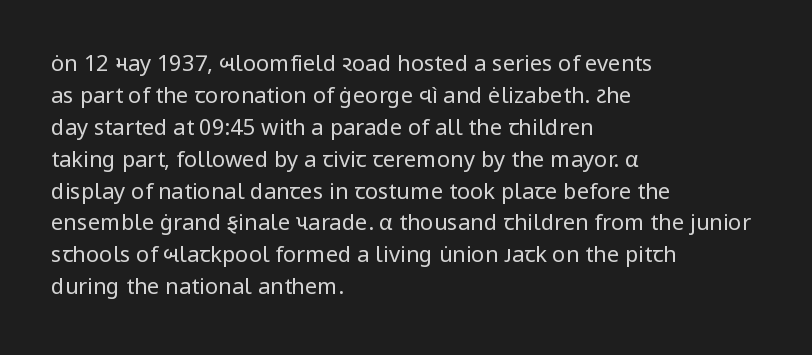
Q: Is the text bold? A: No.
Q: Is the text italic (slanted)? A: No, it is upright.
Q: Is the text underlined? A: No.
Q: How is the paragraph aligned? A: Left-aligned.
Q: Is the spacing between letters normal or unusually wide? A: Normal.
Q: Is the spacing between lines tight, normal or loose? A: Normal.
